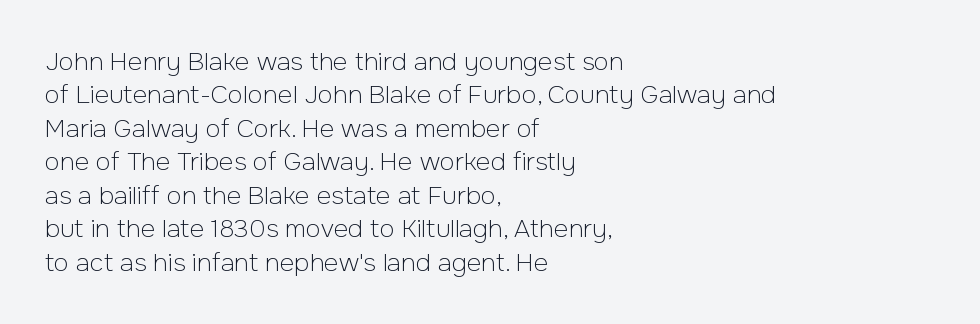
{"italic": "no", "bold": "no", "underline": "no", "align": "left", "line_spacing": "normal", "line_spacing_ratio": 1.34, "letter_spacing": "normal", "letter_spacing_em": 0.0, "glyph_px": 25}
